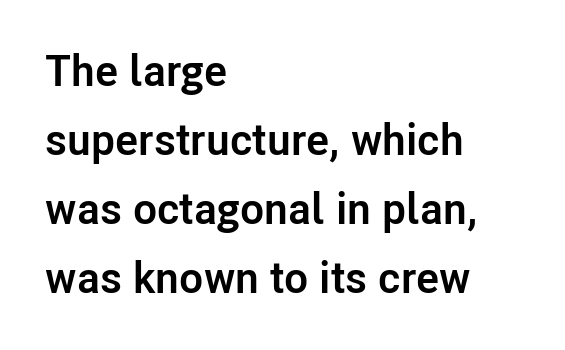
{"serif": "no", "italic": "no", "bold": "yes", "weight": "semibold", "width": "normal", "stroke_contrast": "low", "x_height": "medium", "monospaced": "no", "underline": "no", "align": "left", "line_spacing": "normal", "line_spacing_ratio": 1.57, "letter_spacing": "normal", "letter_spacing_em": 0.0, "glyph_px": 44}
